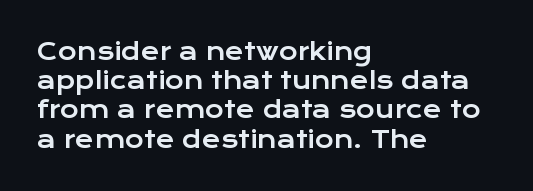
The image shows 23 px text type, upright; set left-aligned, normal line spacing (1.27x), normal letter spacing, not underlined.
